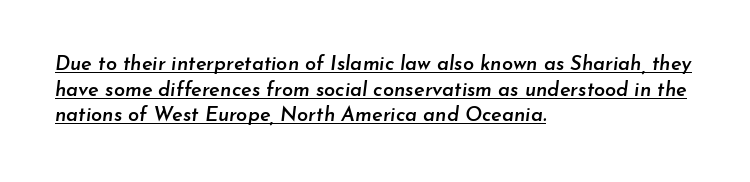
The image shows 20 px text type, italic (leaning right); set left-aligned, normal line spacing (1.28x), normal letter spacing, underlined.
